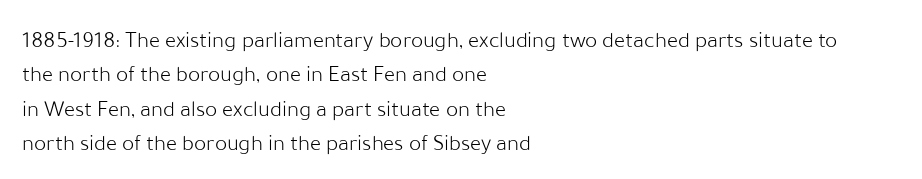
The image shows 23 px text type, upright; set left-aligned, normal line spacing (1.49x), normal letter spacing, not underlined.
